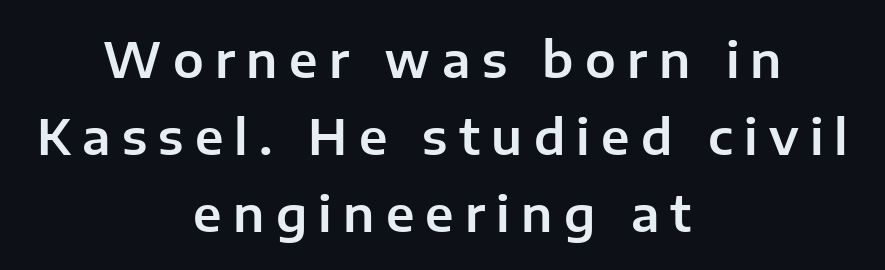
{"serif": "no", "italic": "no", "width": "normal", "stroke_contrast": "low", "x_height": "medium", "monospaced": "no", "underline": "no", "align": "center", "line_spacing": "normal", "line_spacing_ratio": 1.57, "letter_spacing": "wide", "letter_spacing_em": 0.23, "glyph_px": 49}
